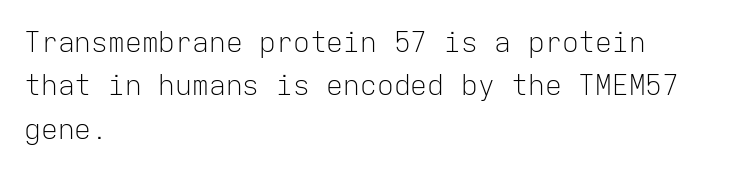
This is the regular roman posture of the typeface. The letters march in equal steps, a hallmark of fixed-pitch type. One-word summary of the alignment: left. Stems and bowls with no extra thickness — not bold. Has an underline been added? It has not.
